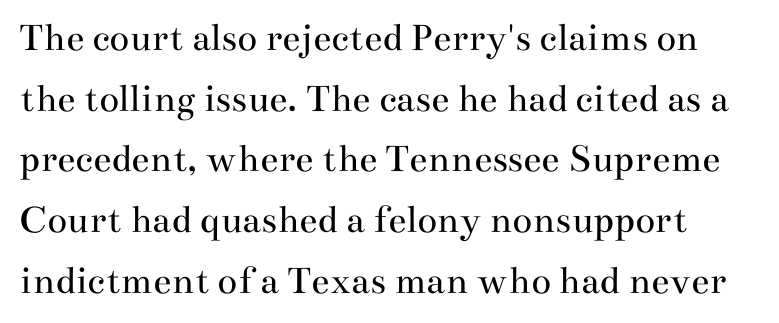
The image shows 41 px regular-weight, wide serif type, upright; set normal line spacing (1.48x), normal letter spacing, not underlined; medium stroke contrast and a small x-height.
